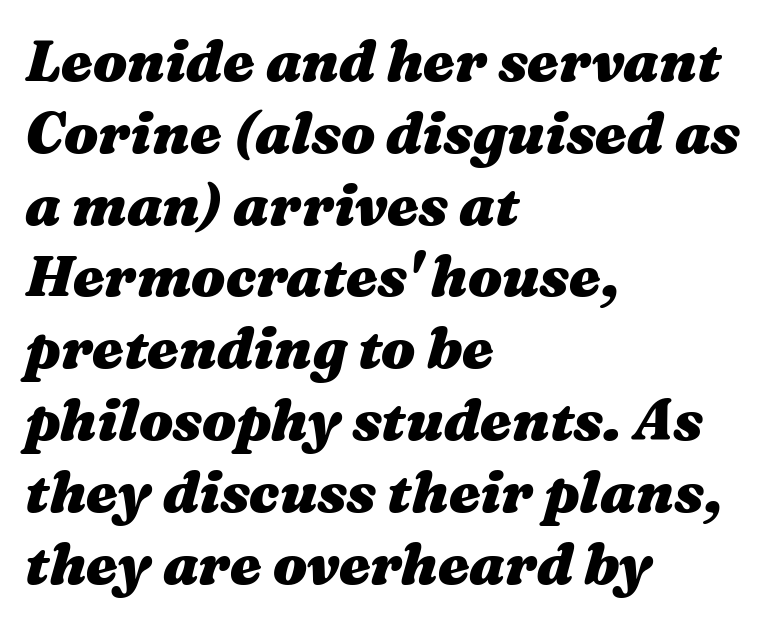
Q: Is the text bold? A: Yes.
Q: Is the text italic (slanted)? A: Yes, it leans right by about 16 degrees.
Q: Is the text underlined? A: No.
Q: How is the paragraph aligned? A: Left-aligned.
Q: Is the spacing between letters normal or unusually wide? A: Normal.
Q: Is the spacing between lines tight, normal or loose? A: Normal.
Q: Width (condensed, normal, or wide)? A: Wide.
Q: Stroke contrast? A: Medium.
Q: x-height? A: Medium.
Q: Monospaced? A: No.
